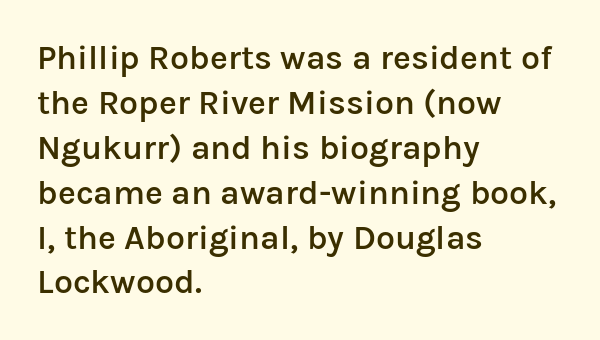
{"serif": "no", "italic": "no", "bold": "semi", "weight": "semibold", "width": "normal", "stroke_contrast": "low", "x_height": "medium", "monospaced": "no", "underline": "no", "align": "left", "line_spacing": "normal", "line_spacing_ratio": 1.32, "letter_spacing": "normal", "letter_spacing_em": 0.0, "glyph_px": 34}
